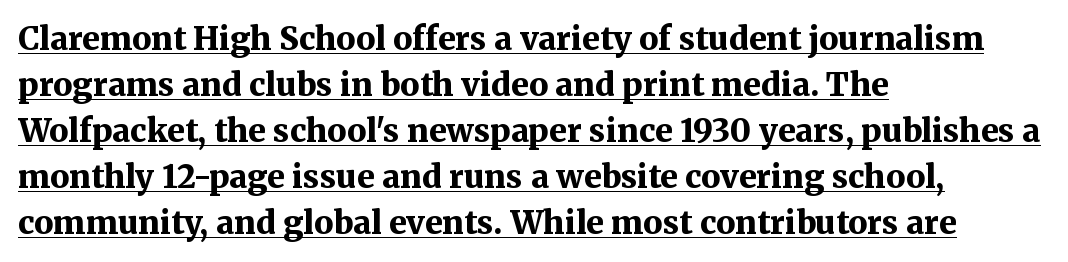
The image shows 32 px bold serif type, upright; set left-aligned, normal line spacing (1.44x), normal letter spacing, underlined; medium stroke contrast and a medium x-height.
